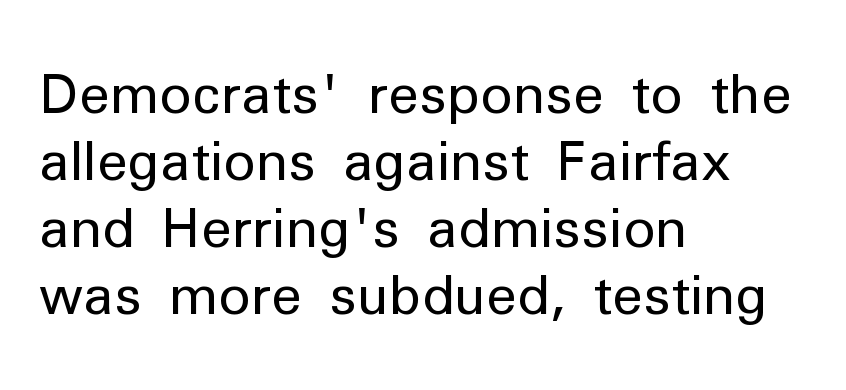
The image shows 54 px regular-weight sans-serif type, upright; set left-aligned, line spacing 1.24x, normal letter spacing, not underlined; low stroke contrast and a medium x-height.
